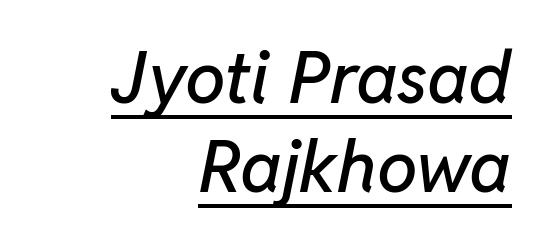
{"italic": "yes", "lean": "right", "slant_degrees": 11, "width": "normal", "stroke_contrast": "low", "x_height": "medium", "monospaced": "no", "underline": "yes", "align": "right", "line_spacing_ratio": 1.24, "letter_spacing": "normal", "letter_spacing_em": 0.0, "glyph_px": 72}
